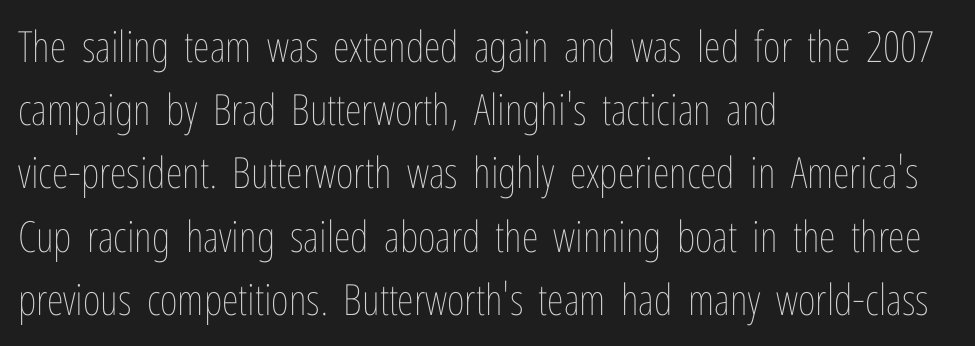
Rule under the text: the space is simply empty. You could not count columns in this text — the font is proportionally spaced. Letters have the restrained weight of plain body copy at most. These lines stack with their left ends in a neat column. Ordinary non-slanted type is in use. Honestly, the letter spacing is just normal — you wouldn't notice it.
